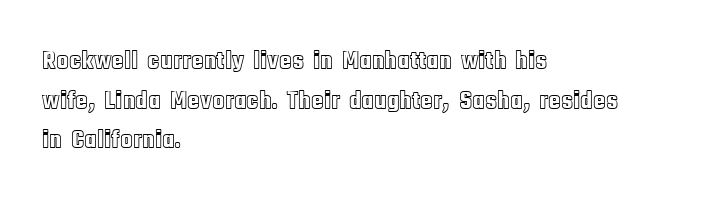
{"italic": "no", "underline": "no", "align": "left", "line_spacing": "normal", "line_spacing_ratio": 1.52, "letter_spacing": "normal", "letter_spacing_em": 0.0, "glyph_px": 26}
